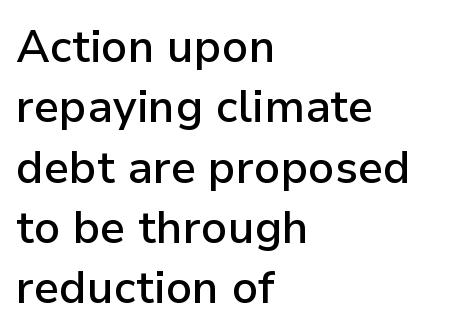
The image shows 45 px semibold sans-serif type, upright; set left-aligned, normal line spacing (1.34x), normal letter spacing, not underlined; low stroke contrast and a medium x-height.
